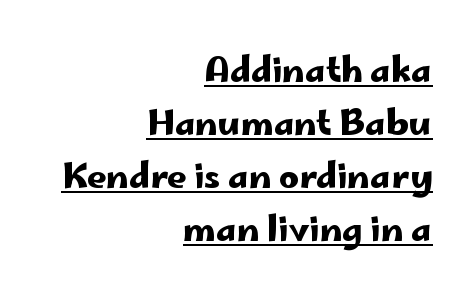
Q: Is the text italic (slanted)? A: No, it is upright.
Q: Is the typeface a serif or a sans-serif typeface? A: Sans-serif.
Q: Is the text underlined? A: Yes.
Q: How is the paragraph aligned? A: Right-aligned.
Q: Is the spacing between letters normal or unusually wide? A: Normal.
Q: Is the spacing between lines tight, normal or loose? A: Normal.
Q: Width (condensed, normal, or wide)? A: Wide.
Q: Stroke contrast? A: Low.
Q: x-height? A: Small.
Q: Monospaced? A: No.
